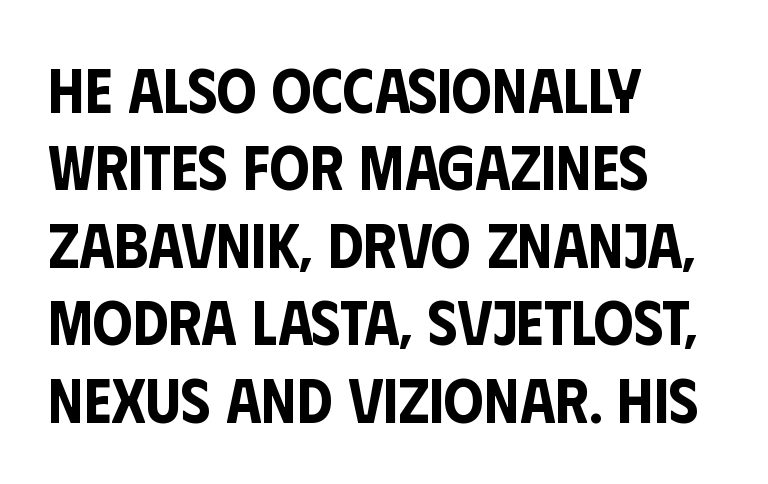
The image shows 63 px condensed sans-serif type, upright; set left-aligned, line spacing 1.23x, normal letter spacing, not underlined; low stroke contrast and a large x-height.
